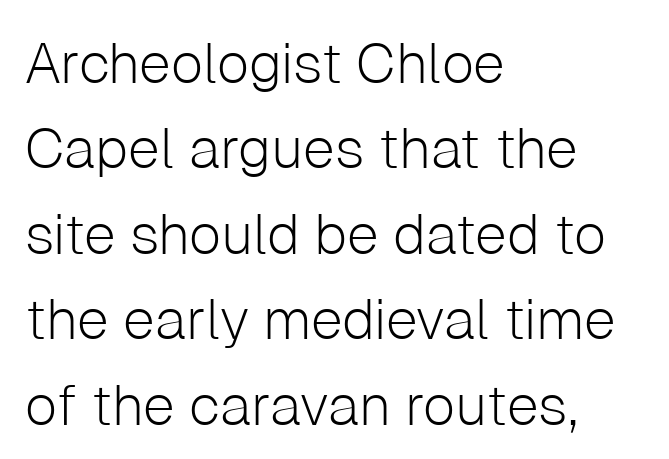
Q: Is the text bold? A: No.
Q: Is the text italic (slanted)? A: No, it is upright.
Q: Is the typeface a serif or a sans-serif typeface? A: Sans-serif.
Q: Is the text underlined? A: No.
Q: How is the paragraph aligned? A: Left-aligned.
Q: Is the spacing between letters normal or unusually wide? A: Normal.
Q: Is the spacing between lines tight, normal or loose? A: Normal.
Q: Width (condensed, normal, or wide)? A: Normal.
Q: Stroke contrast? A: Low.
Q: x-height? A: Medium.
Q: Monospaced? A: No.
